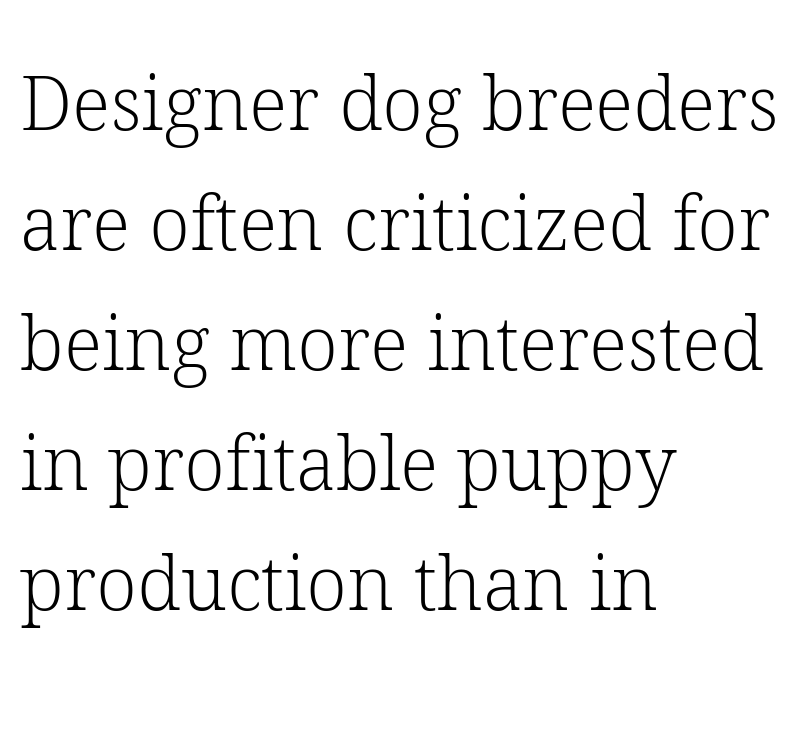
{"serif": "yes", "italic": "no", "bold": "no", "weight": "light", "width": "normal", "stroke_contrast": "low", "x_height": "medium", "monospaced": "no", "underline": "no", "align": "left", "line_spacing": "normal", "line_spacing_ratio": 1.6, "letter_spacing": "normal", "letter_spacing_em": 0.0, "glyph_px": 75}
